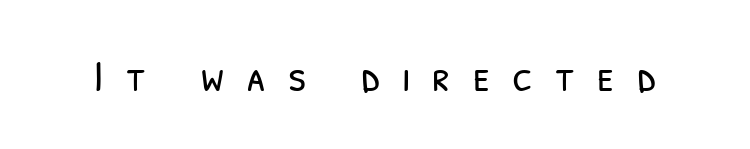
Letterform terminals end flat and unadorned throughout the passage. Each letter keeps its own natural width here, so spacing adapts to shape. The gaps between neighbouring characters are conspicuously large. Is this a heavy cut? Hardly; it is regular or lighter. No word sits above an underline.
